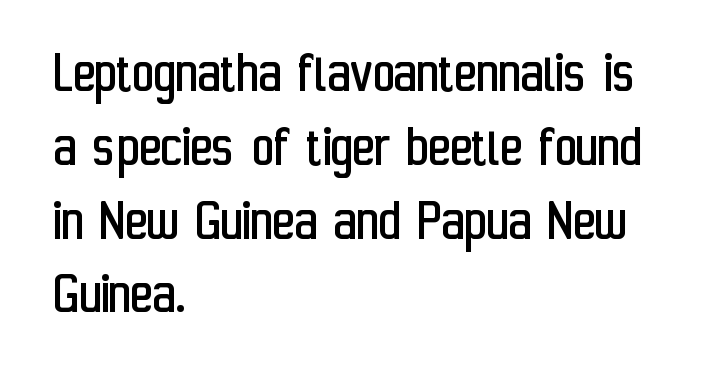
The typesetter chose a ragged-right arrangement here. This sample uses a sans-serif face. Decoration check: the copy has no underline. The lettering stays uniformly vertical, giving the passage a roman look.
